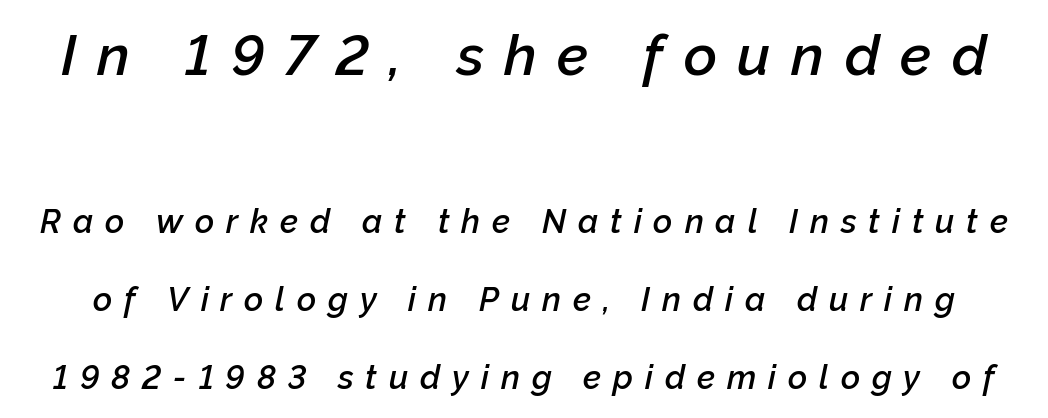
Proportional: the letters do not fall into vertical columns. How would I describe the line gaps? Wide and relaxed. Stroke thickness is moderately raised; the sample reads as semibold. Someone cranked the tracking dial way up on this one. These lines were composed using italics. Check the space under the baseline: it is left empty.
